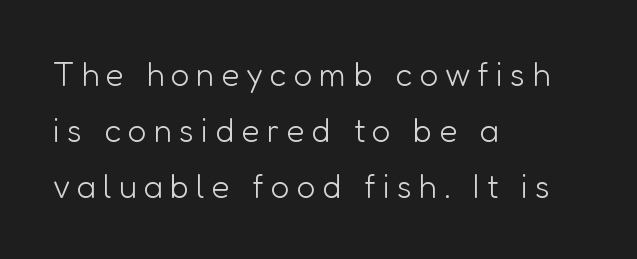
{"serif": "no", "italic": "no", "bold": "no", "weight": "light", "width": "normal", "stroke_contrast": "low", "x_height": "medium", "monospaced": "no", "underline": "no", "align": "left", "line_spacing": "normal", "line_spacing_ratio": 1.69, "letter_spacing": "wide", "letter_spacing_em": 0.21, "glyph_px": 33}
